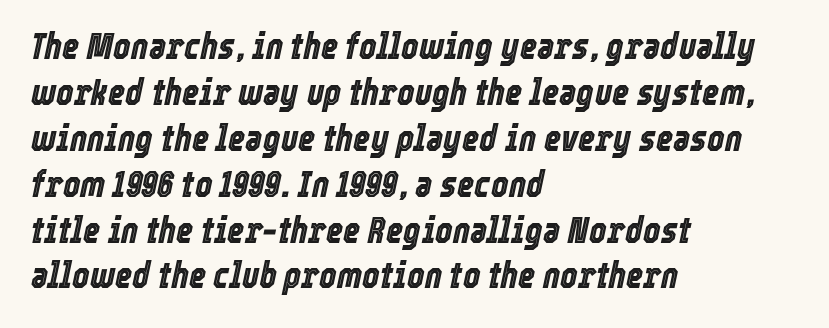
The image shows 37 px condensed type, italic (leaning right); set left-aligned, line spacing 1.24x, normal letter spacing, not underlined; a medium x-height.
